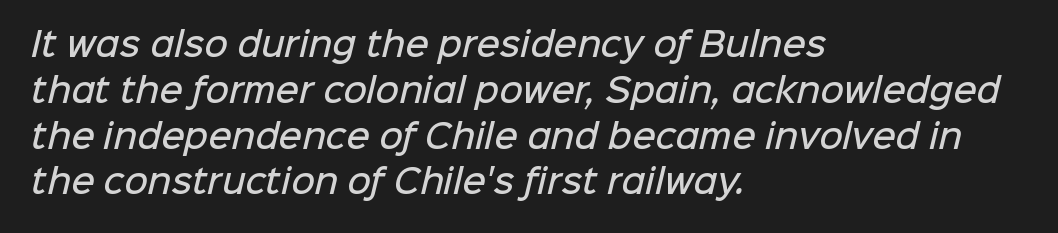
The image shows 32 px semibold sans-serif type; set left-aligned, normal line spacing (1.43x), normal letter spacing, not underlined; low stroke contrast and a medium x-height.
